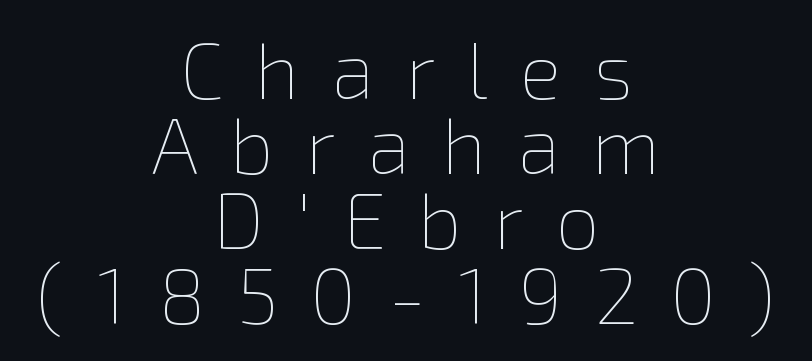
Q: Is the text bold? A: No.
Q: Is the text italic (slanted)? A: No, it is upright.
Q: Is the text underlined? A: No.
Q: How is the paragraph aligned? A: Centered.
Q: Is the spacing between letters normal or unusually wide? A: Unusually wide.
Q: Is the spacing between lines tight, normal or loose? A: Tight.
Q: Width (condensed, normal, or wide)? A: Normal.
Q: Stroke contrast? A: Low.
Q: x-height? A: Medium.
Q: Monospaced? A: No.
